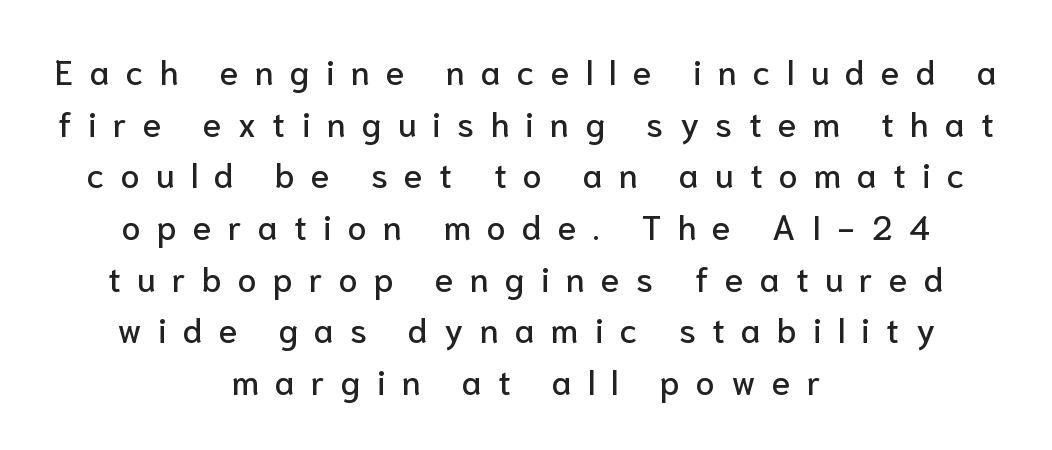
{"serif": "no", "italic": "no", "width": "normal", "stroke_contrast": "low", "x_height": "medium", "monospaced": "no", "underline": "no", "align": "center", "line_spacing": "normal", "line_spacing_ratio": 1.52, "letter_spacing": "wide", "letter_spacing_em": 0.48, "glyph_px": 34}
